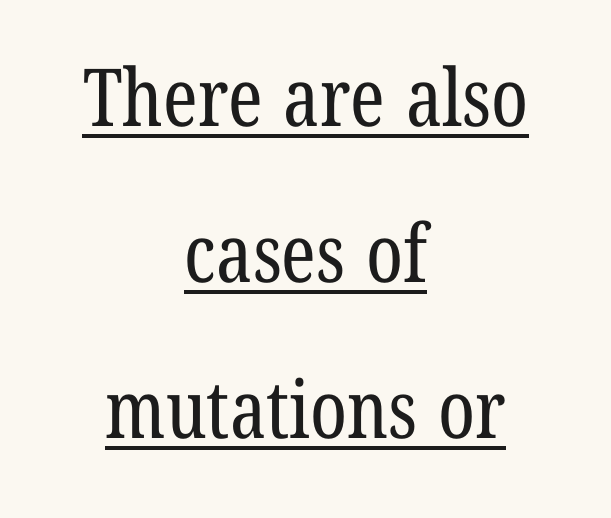
Q: Is the text bold? A: No.
Q: Is the typeface a serif or a sans-serif typeface? A: Serif.
Q: Is the text underlined? A: Yes.
Q: How is the paragraph aligned? A: Centered.
Q: Is the spacing between letters normal or unusually wide? A: Normal.
Q: Is the spacing between lines tight, normal or loose? A: Loose.
Q: Width (condensed, normal, or wide)? A: Condensed.
Q: Stroke contrast? A: Low.
Q: x-height? A: Medium.
Q: Monospaced? A: No.
